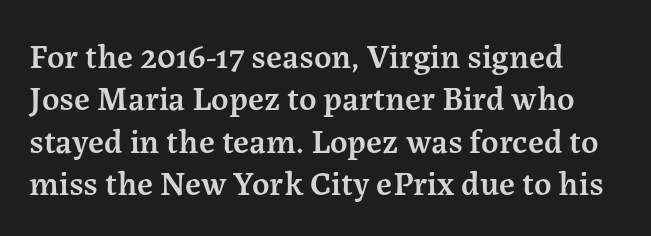
The image shows 34 px semibold serif type, upright; set normal line spacing (1.25x), normal letter spacing, not underlined; medium stroke contrast and a medium x-height.
